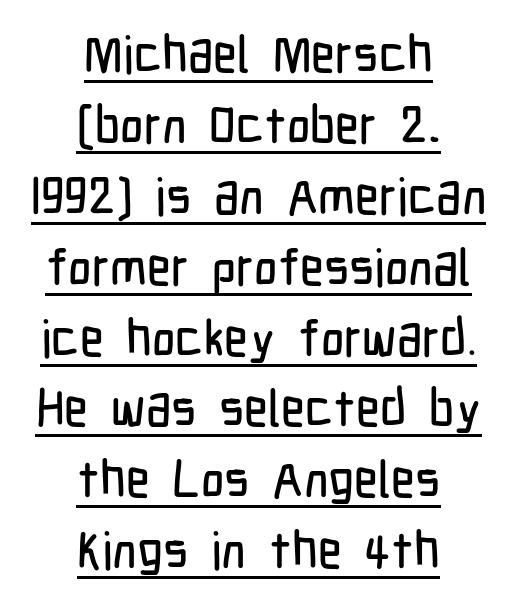
Q: Is the text italic (slanted)? A: No, it is upright.
Q: Is the typeface a serif or a sans-serif typeface? A: Sans-serif.
Q: Is the text underlined? A: Yes.
Q: How is the paragraph aligned? A: Centered.
Q: Is the spacing between letters normal or unusually wide? A: Normal.
Q: Is the spacing between lines tight, normal or loose? A: Normal.
Q: Width (condensed, normal, or wide)? A: Condensed.
Q: Stroke contrast? A: Low.
Q: x-height? A: Medium.
Q: Monospaced? A: No.
